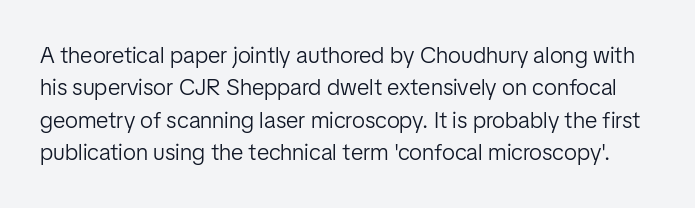
Q: Is the text bold? A: No.
Q: Is the text italic (slanted)? A: No, it is upright.
Q: Is the text underlined? A: No.
Q: Is the spacing between letters normal or unusually wide? A: Normal.
Q: Is the spacing between lines tight, normal or loose? A: Normal.
